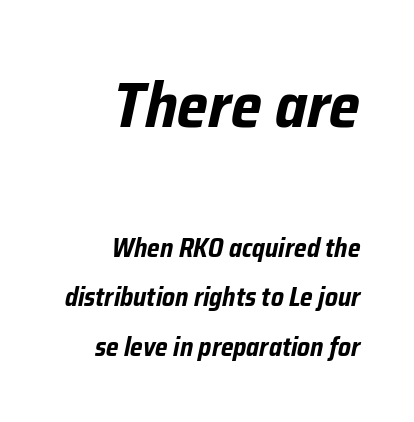
Q: Is the text bold? A: Yes.
Q: Is the text italic (slanted)? A: Yes, it leans right by about 12 degrees.
Q: Is the text underlined? A: No.
Q: How is the paragraph aligned? A: Right-aligned.
Q: Is the spacing between letters normal or unusually wide? A: Normal.
Q: Is the spacing between lines tight, normal or loose? A: Loose.
Q: Which block of text is set in a larger size, the first (top) or the second (bottom)? A: The first (top) one.
Q: Width (condensed, normal, or wide)? A: Condensed.
Q: Stroke contrast? A: Low.
Q: x-height? A: Medium.
Q: Monospaced? A: No.
